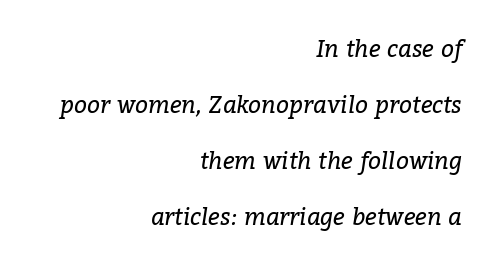
{"italic": "yes", "lean": "right", "slant_degrees": 9, "bold": "no", "underline": "no", "align": "right", "line_spacing": "loose", "line_spacing_ratio": 2.44, "letter_spacing": "normal", "letter_spacing_em": 0.0, "glyph_px": 23}
